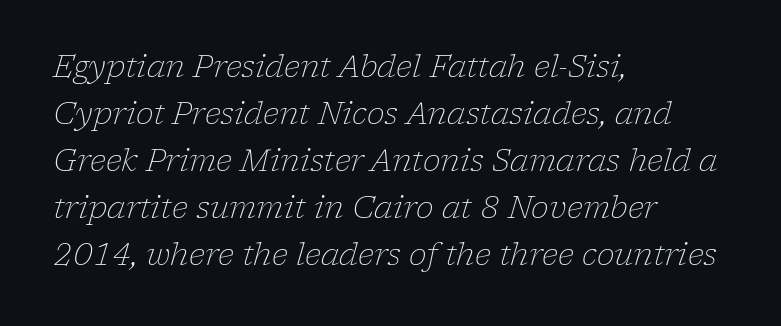
{"serif": "yes", "italic": "yes", "lean": "right", "slant_degrees": 17, "bold": "no", "weight": "light", "width": "normal", "stroke_contrast": "low", "x_height": "medium", "monospaced": "no", "underline": "no", "align": "left", "line_spacing": "normal", "line_spacing_ratio": 1.57, "letter_spacing": "normal", "letter_spacing_em": 0.0, "glyph_px": 30}
